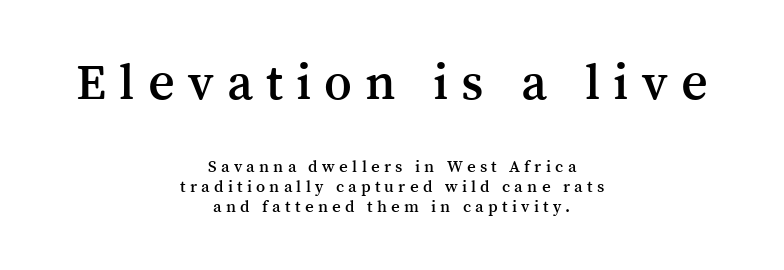
The image shows 52 px serif type, upright; set centered, line spacing 1.18x, unusually wide letter spacing (+0.25 em), not underlined; the first (top) block is 3.06x larger; medium stroke contrast and a medium x-height.
